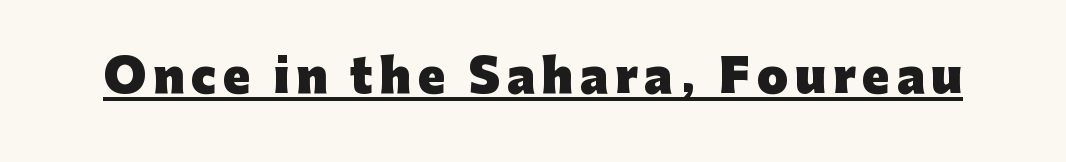
Q: Is the text bold? A: Yes.
Q: Is the text italic (slanted)? A: No, it is upright.
Q: Is the typeface a serif or a sans-serif typeface? A: Sans-serif.
Q: Is the text underlined? A: Yes.
Q: Width (condensed, normal, or wide)? A: Normal.
Q: Stroke contrast? A: Low.
Q: x-height? A: Medium.
Q: Monospaced? A: No.
